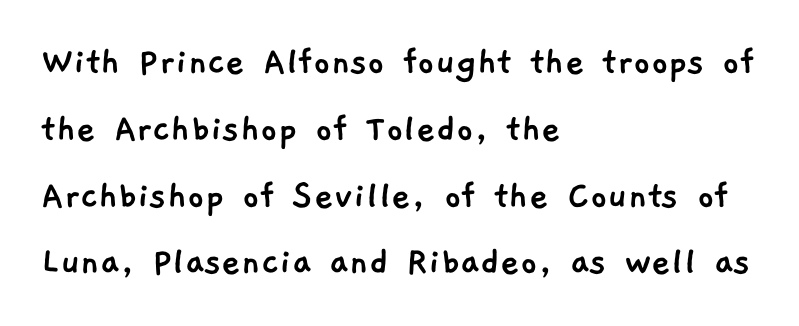
The image shows 42 px sans-serif type; set left-aligned, normal line spacing (1.59x), normal letter spacing, not underlined; low stroke contrast and a medium x-height.
